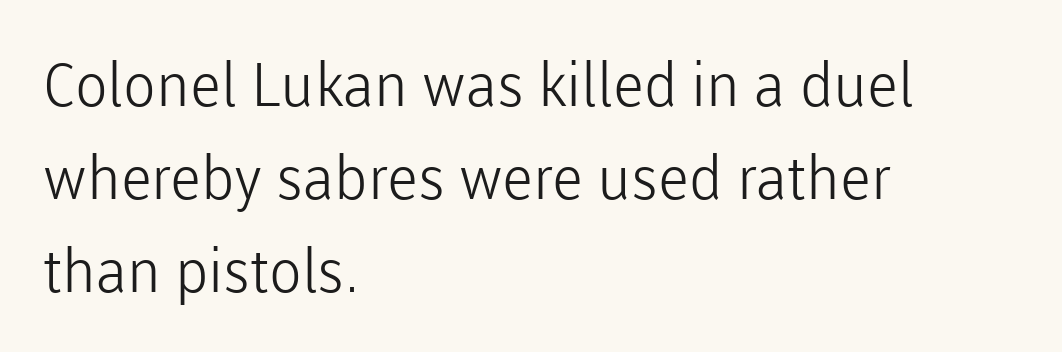
Q: Is the text bold? A: No.
Q: Is the text italic (slanted)? A: No, it is upright.
Q: Is the typeface a serif or a sans-serif typeface? A: Sans-serif.
Q: Is the text underlined? A: No.
Q: How is the paragraph aligned? A: Left-aligned.
Q: Is the spacing between letters normal or unusually wide? A: Normal.
Q: Is the spacing between lines tight, normal or loose? A: Normal.
Q: Width (condensed, normal, or wide)? A: Normal.
Q: Stroke contrast? A: Low.
Q: x-height? A: Medium.
Q: Monospaced? A: No.
